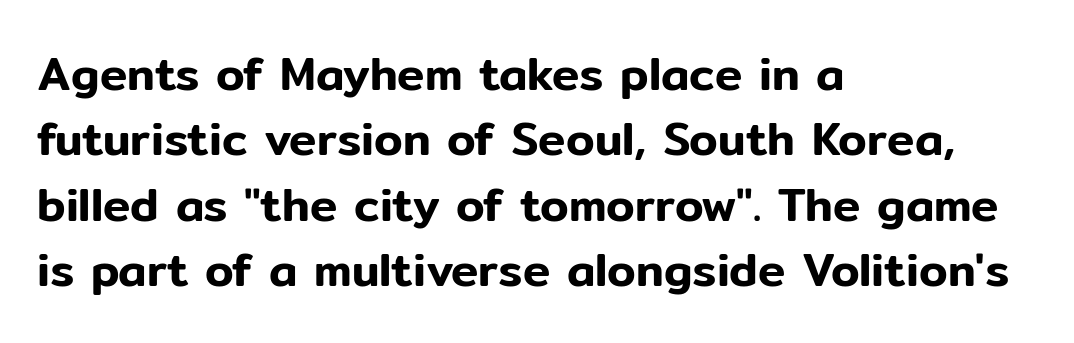
The space beneath each line is pristine and unruled. A typesetter would call this proportional, since set widths differ per character. Italic: no, the glyphs are upright roman. Stroke terminals: plain, sans-serif. The rag falls on the right side of this text block. The block of text has a typical density, with ordinary space between rows.
